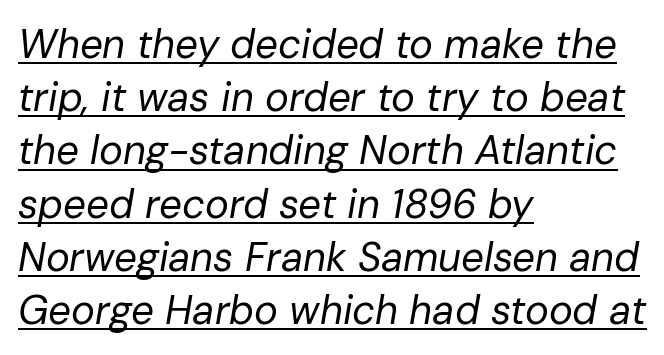
Q: Is the text bold? A: No.
Q: Is the text italic (slanted)? A: Yes, it leans right by about 10 degrees.
Q: Is the text underlined? A: Yes.
Q: How is the paragraph aligned? A: Left-aligned.
Q: Is the spacing between letters normal or unusually wide? A: Normal.
Q: Is the spacing between lines tight, normal or loose? A: Normal.
Q: Width (condensed, normal, or wide)? A: Normal.
Q: Stroke contrast? A: Low.
Q: x-height? A: Medium.
Q: Monospaced? A: No.
